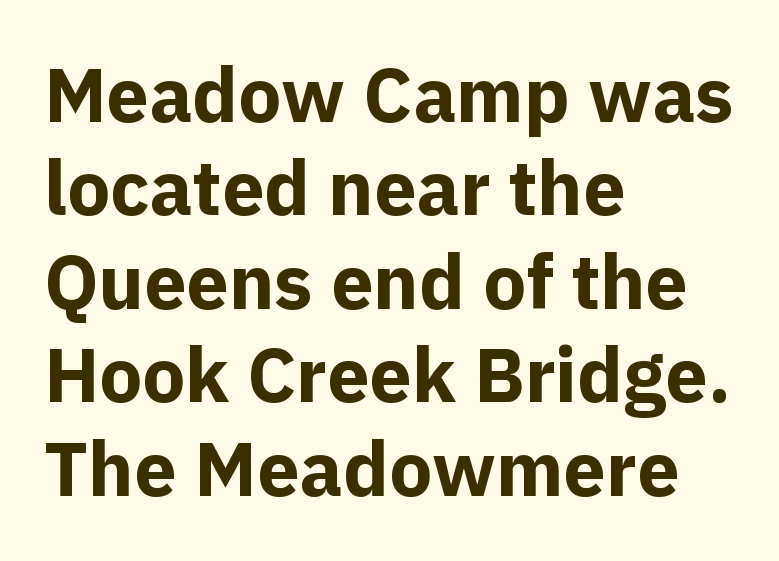
Q: Is the text bold? A: Yes.
Q: Is the text italic (slanted)? A: No, it is upright.
Q: Is the typeface a serif or a sans-serif typeface? A: Sans-serif.
Q: Is the text underlined? A: No.
Q: How is the paragraph aligned? A: Left-aligned.
Q: Is the spacing between letters normal or unusually wide? A: Normal.
Q: Width (condensed, normal, or wide)? A: Normal.
Q: x-height? A: Medium.
Q: Monospaced? A: No.
